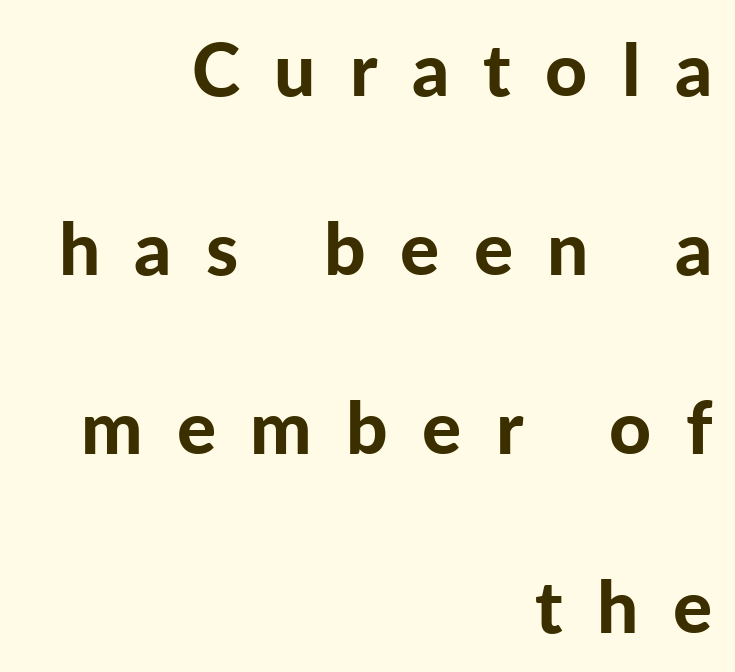
Do the characters align in a grid? No, the font is proportional. Check under the words: just untouched page. If you drew a line through each stem, it would be perfectly vertical. This rendering employs a face without finishing strokes, i.e., a sans-serif.
